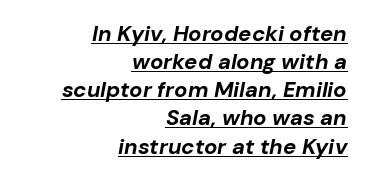
{"italic": "yes", "lean": "right", "slant_degrees": 10, "bold": "yes", "underline": "yes", "align": "right", "line_spacing": "normal", "line_spacing_ratio": 1.28, "letter_spacing": "normal", "letter_spacing_em": 0.0, "glyph_px": 22}
